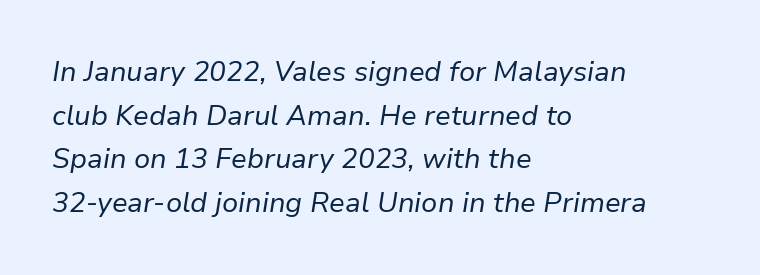
The image shows 28 px regular-weight type, italic (leaning right); set left-aligned, normal line spacing (1.56x), normal letter spacing, not underlined; low stroke contrast and a medium x-height.
